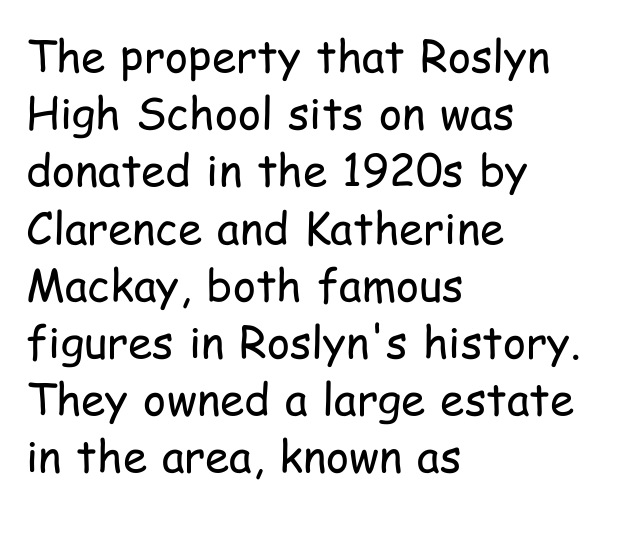
Every stem runs plumb, perpendicular to the baseline. A student would call this left alignment; a typographer would say flush left, rag right. Words float on clear page, feet unadorned. Each letter keeps its own natural width here, so spacing adapts to shape.
